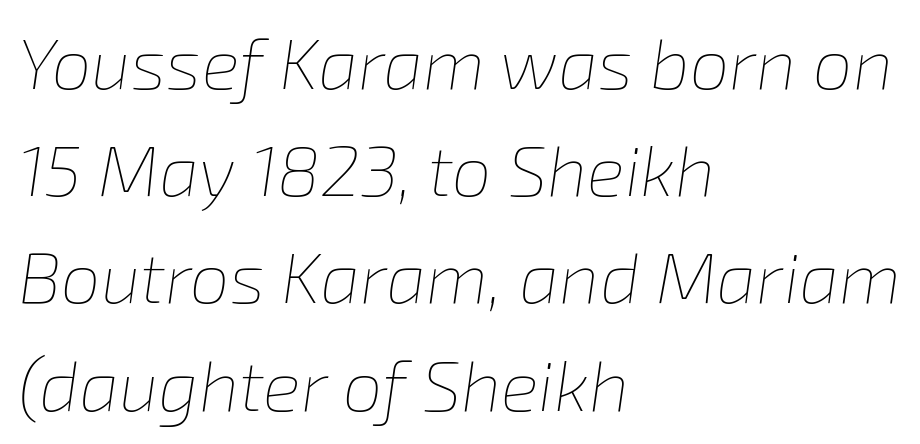
{"italic": "yes", "lean": "right", "slant_degrees": 8, "bold": "no", "weight": "thin", "width": "normal", "stroke_contrast": "low", "x_height": "medium", "monospaced": "no", "underline": "no", "align": "left", "line_spacing": "normal", "line_spacing_ratio": 1.51, "letter_spacing": "normal", "letter_spacing_em": 0.0, "glyph_px": 71}
